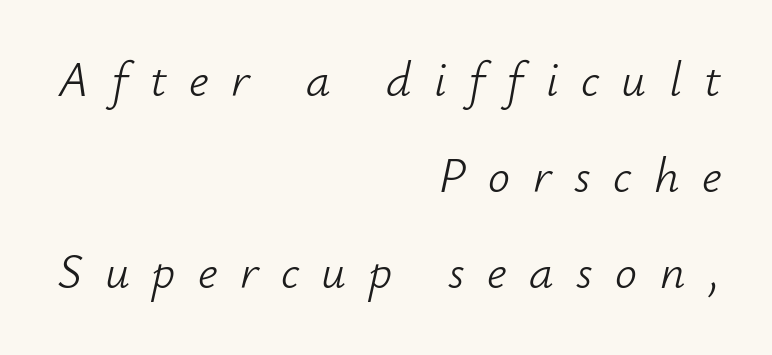
Q: Is the text bold? A: No.
Q: Is the text italic (slanted)? A: Yes, it leans right by about 12 degrees.
Q: Is the text underlined? A: No.
Q: How is the paragraph aligned? A: Right-aligned.
Q: Is the spacing between letters normal or unusually wide? A: Unusually wide.
Q: Is the spacing between lines tight, normal or loose? A: Loose.
Q: Width (condensed, normal, or wide)? A: Normal.
Q: Stroke contrast? A: Low.
Q: x-height? A: Small.
Q: Monospaced? A: No.
